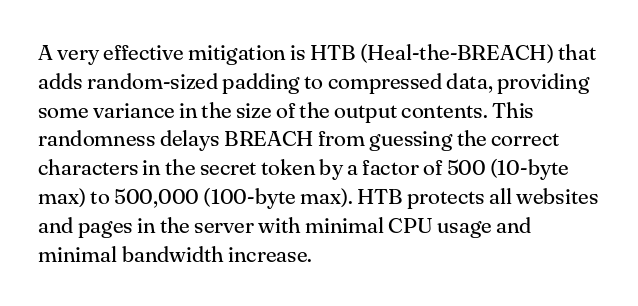
Q: Is the text bold? A: No.
Q: Is the text italic (slanted)? A: No, it is upright.
Q: Is the text underlined? A: No.
Q: How is the paragraph aligned? A: Left-aligned.
Q: Is the spacing between letters normal or unusually wide? A: Normal.
Q: Is the spacing between lines tight, normal or loose? A: Normal.
